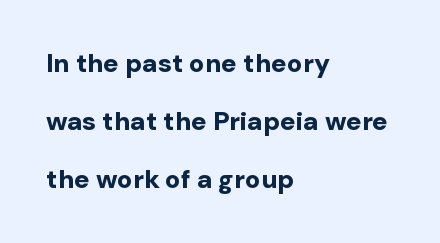
The image shows 26 px bold type, upright; set left-aligned, loose line spacing (2.23x), normal letter spacing, not underlined.
